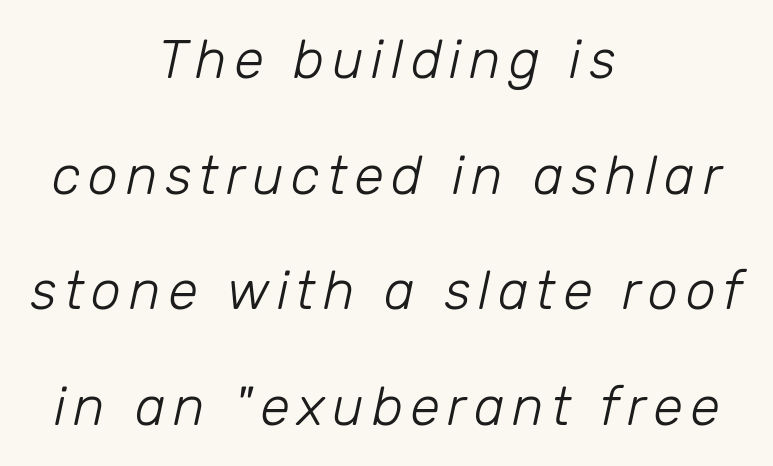
Q: Is the text bold? A: No.
Q: Is the text italic (slanted)? A: Yes, it leans right by about 12 degrees.
Q: Is the text underlined? A: No.
Q: How is the paragraph aligned? A: Centered.
Q: Is the spacing between lines tight, normal or loose? A: Loose.
Q: Width (condensed, normal, or wide)? A: Normal.
Q: Stroke contrast? A: Low.
Q: x-height? A: Medium.
Q: Monospaced? A: No.
